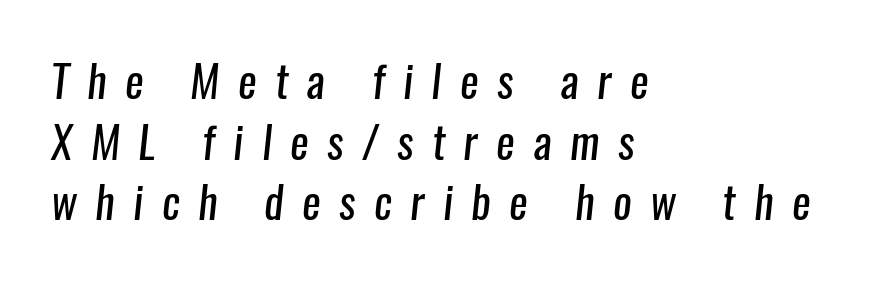
The rendering uses natural spacing where letterforms have individual widths. Check where the strokes stop: nothing finishes them off — pure sans. Honestly, the row spacing looks completely unremarkable. The rendering anchors every line to the left-hand side. Characters follow at a spacing far wider than the type designer built in. Unbolded letterforms with no extra heft.
